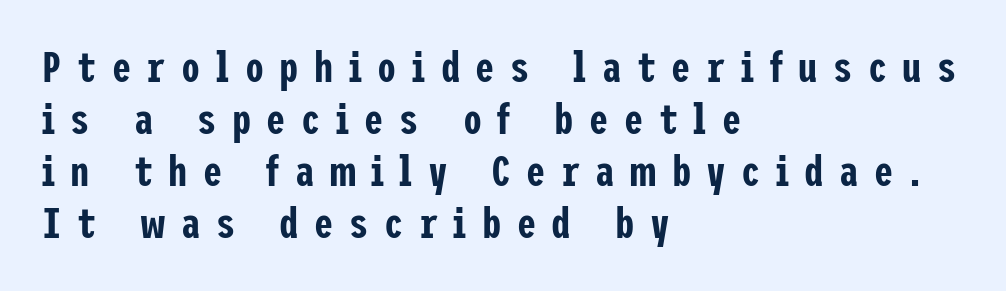
The image shows 43 px condensed sans-serif type, upright; set left-aligned, line spacing 1.21x, unusually wide letter spacing (+0.36 em), not underlined; low stroke contrast and a medium x-height.
